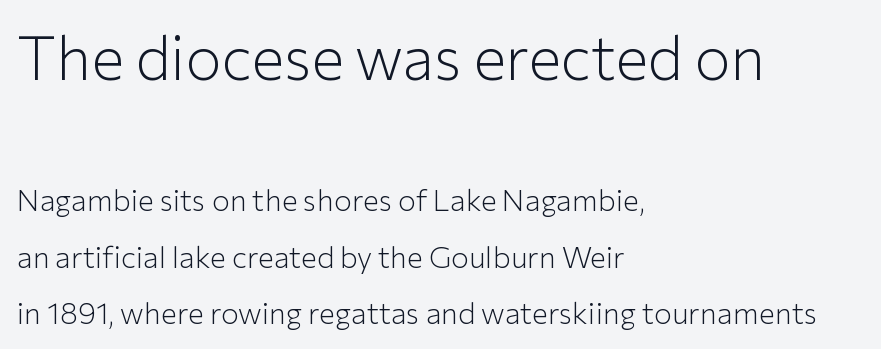
Q: Is the text bold? A: No.
Q: Is the text italic (slanted)? A: No, it is upright.
Q: Is the typeface a serif or a sans-serif typeface? A: Sans-serif.
Q: Is the text underlined? A: No.
Q: How is the paragraph aligned? A: Left-aligned.
Q: Is the spacing between letters normal or unusually wide? A: Normal.
Q: Which block of text is set in a larger size, the first (top) or the second (bottom)? A: The first (top) one.
Q: Width (condensed, normal, or wide)? A: Normal.
Q: Stroke contrast? A: Low.
Q: x-height? A: Medium.
Q: Monospaced? A: No.
